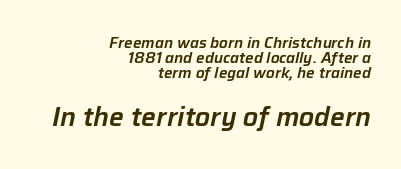
Baseline-to-baseline distance is barely more than the letter height. The lettering tilts uniformly, giving the passage an italic look. The paragraph shown leans on its right margin. Only glyphs here, with clear space below each row.
